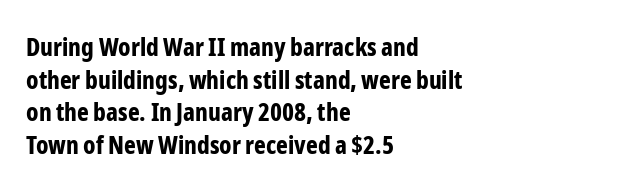
The image shows 25 px bold type, upright; set left-aligned, normal line spacing (1.31x), normal letter spacing, not underlined.
